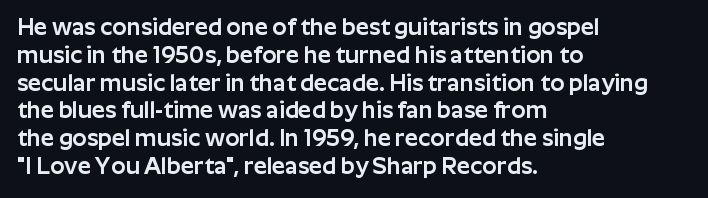
{"italic": "no", "underline": "no", "align": "left", "line_spacing_ratio": 1.21, "letter_spacing": "normal", "letter_spacing_em": 0.0, "glyph_px": 23}
